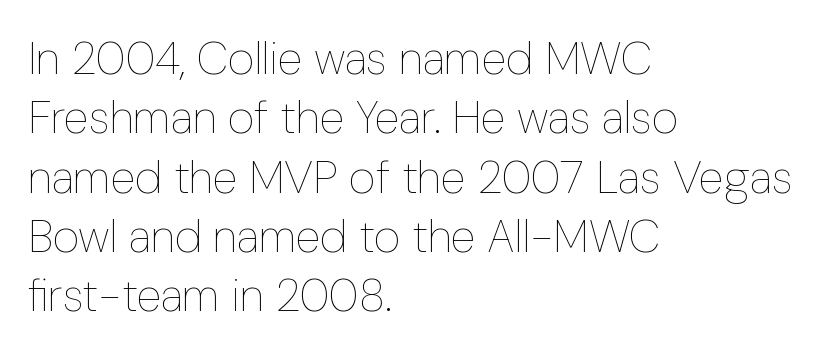
{"italic": "no", "bold": "no", "weight": "thin", "width": "condensed", "stroke_contrast": "low", "x_height": "medium", "monospaced": "no", "underline": "no", "align": "left", "line_spacing": "normal", "line_spacing_ratio": 1.29, "letter_spacing": "normal", "letter_spacing_em": 0.0, "glyph_px": 46}
